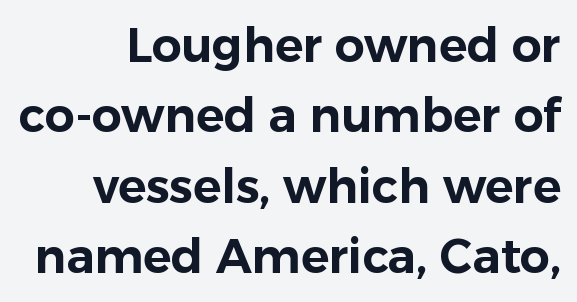
{"serif": "no", "italic": "no", "width": "normal", "stroke_contrast": "low", "x_height": "medium", "monospaced": "no", "underline": "no", "line_spacing": "normal", "line_spacing_ratio": 1.5, "letter_spacing": "normal", "letter_spacing_em": 0.0, "glyph_px": 47}
